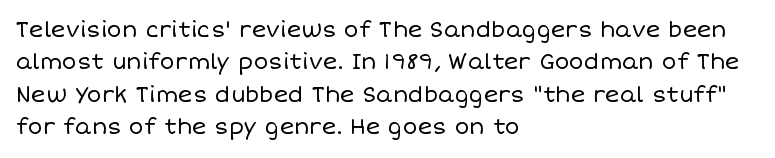
Does extra space separate the letters? No, they use regular spacing. Compared with a typical body face, this is equally light or lighter still. Casual observation: everything's shoved over to the left. This sample keeps an unexceptional amount of space between lines.
